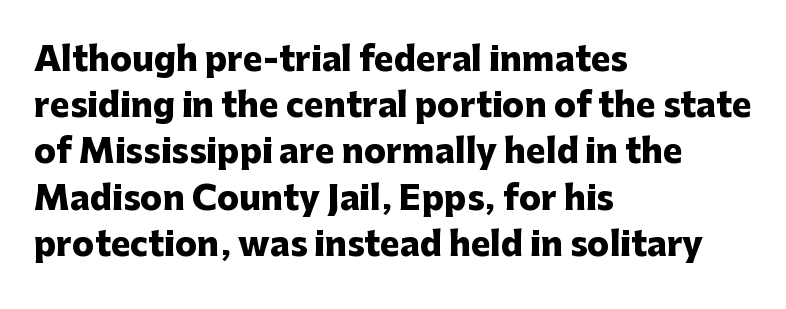
In terms of posture, this sample is upright. What stands out about the letter spacing? Nothing — it is the standard amount. Each glyph is drawn with heavy, bold strokes. Vertical spacing — default. Honestly, there is no underline to notice here at all. A typesetter would call this proportional, since set widths differ per character.
